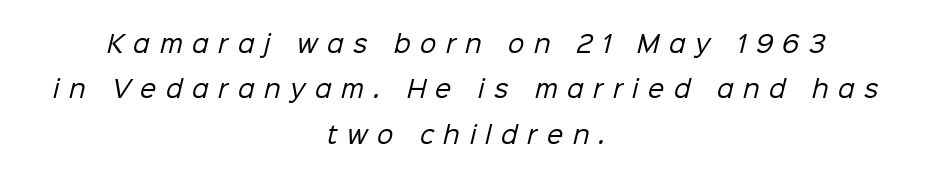
The image shows 23 px text type; set centered, loose line spacing (1.97x), unusually wide letter spacing (+0.42 em), not underlined.
